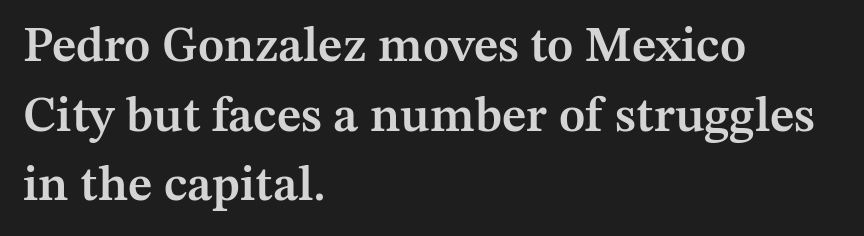
The image shows 49 px semibold serif type, upright; set left-aligned, normal line spacing (1.42x), normal letter spacing, not underlined; medium stroke contrast and a medium x-height.
